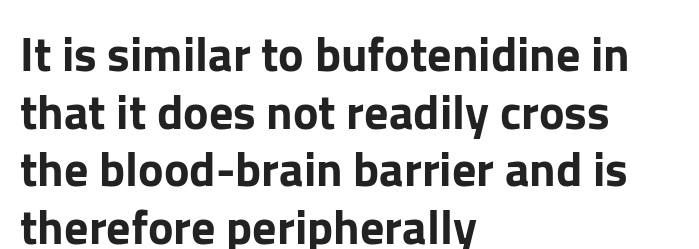
The image shows 48 px sans-serif type, upright; set left-aligned, line spacing 1.2x, normal letter spacing, not underlined; low stroke contrast and a medium x-height.
